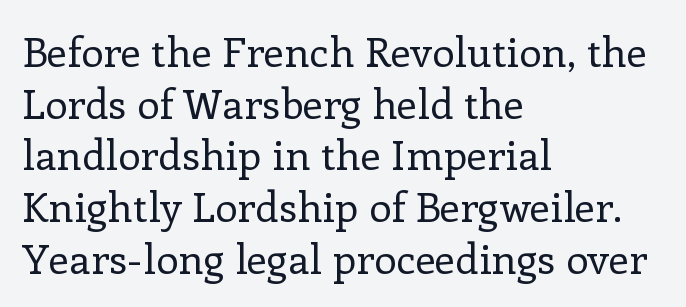
The typography opts for an upright posture over an oblique one. The face looks like a standard text weight, possibly lighter. Serif or sans? Serif — the stroke terminals have little feet. Baseline-to-baseline distance is the conventional proportion of letter height. The rendering keeps characters at their native spacing. This sample is left-justified, so line endings fall wherever the words run out.
